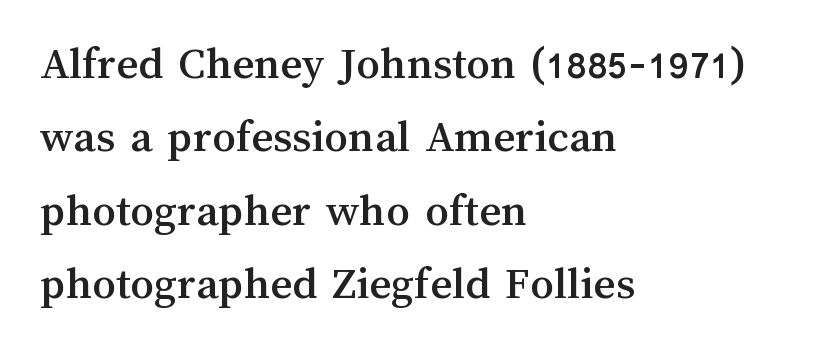
Q: Is the text italic (slanted)? A: No, it is upright.
Q: Is the text underlined? A: No.
Q: How is the paragraph aligned? A: Left-aligned.
Q: Is the spacing between letters normal or unusually wide? A: Normal.
Q: Is the spacing between lines tight, normal or loose? A: Normal.
Q: Width (condensed, normal, or wide)? A: Normal.
Q: Stroke contrast? A: Medium.
Q: x-height? A: Medium.
Q: Monospaced? A: No.
